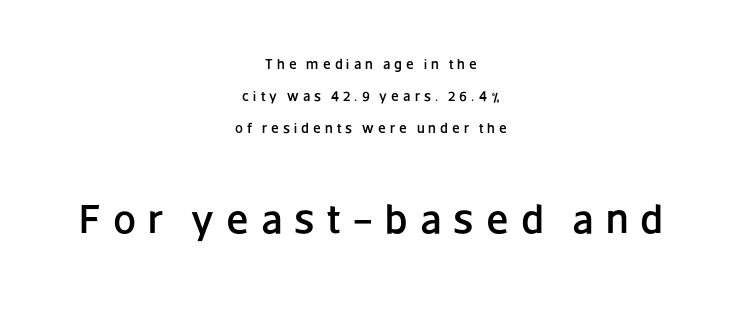
Q: Is the text italic (slanted)? A: No, it is upright.
Q: Is the typeface a serif or a sans-serif typeface? A: Sans-serif.
Q: Is the text underlined? A: No.
Q: How is the paragraph aligned? A: Centered.
Q: Is the spacing between letters normal or unusually wide? A: Unusually wide.
Q: Is the spacing between lines tight, normal or loose? A: Loose.
Q: Which block of text is set in a larger size, the first (top) or the second (bottom)? A: The second (bottom) one.
Q: Width (condensed, normal, or wide)? A: Normal.
Q: Stroke contrast? A: Low.
Q: x-height? A: Large.
Q: Monospaced? A: No.
